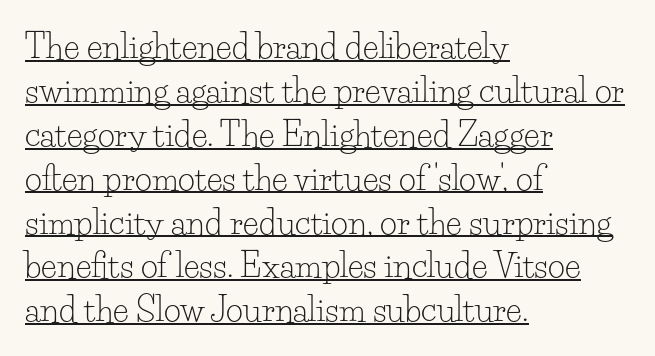
{"serif": "yes", "italic": "no", "bold": "no", "weight": "light", "width": "normal", "stroke_contrast": "low", "x_height": "small", "monospaced": "no", "underline": "yes", "align": "left", "line_spacing": "normal", "line_spacing_ratio": 1.33, "letter_spacing": "normal", "letter_spacing_em": 0.0, "glyph_px": 33}
